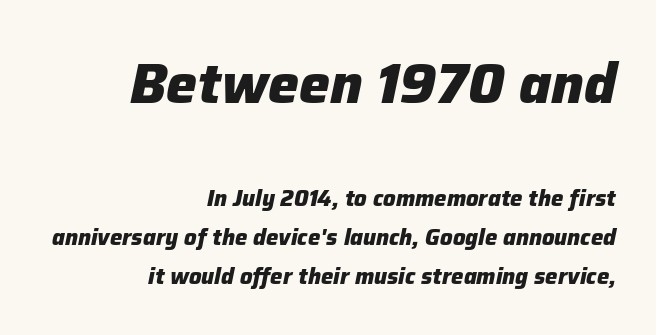
Words float on clear page, feet unadorned. Does the copy run flush right? Yes — the right margin is perfectly even. Observe the ordinary spacing: letters are neighbours, not strangers. The letters are bold, with thick, heavy strokes. The passage shown is typed in a proportional face where columns would drift. The letters in the upper block stand taller than those in the block below.
